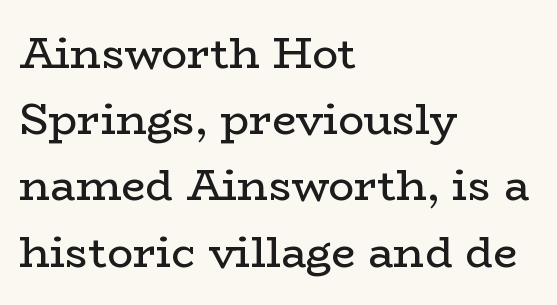
Q: Is the text bold? A: No.
Q: Is the text italic (slanted)? A: No, it is upright.
Q: Is the typeface a serif or a sans-serif typeface? A: Serif.
Q: Is the text underlined? A: No.
Q: How is the paragraph aligned? A: Left-aligned.
Q: Is the spacing between letters normal or unusually wide? A: Normal.
Q: Is the spacing between lines tight, normal or loose? A: Normal.
Q: Width (condensed, normal, or wide)? A: Wide.
Q: Stroke contrast? A: Low.
Q: x-height? A: Medium.
Q: Monospaced? A: No.
